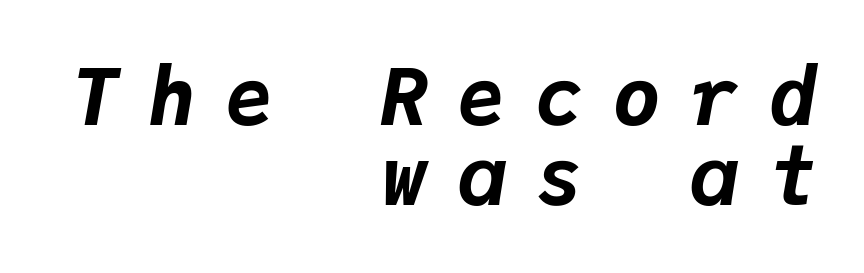
The image shows 79 px bold type, italic (leaning right), monospaced; set right-aligned, tight line spacing (1.01x), unusually wide letter spacing (+0.38 em), not underlined; low stroke contrast and a medium x-height.
